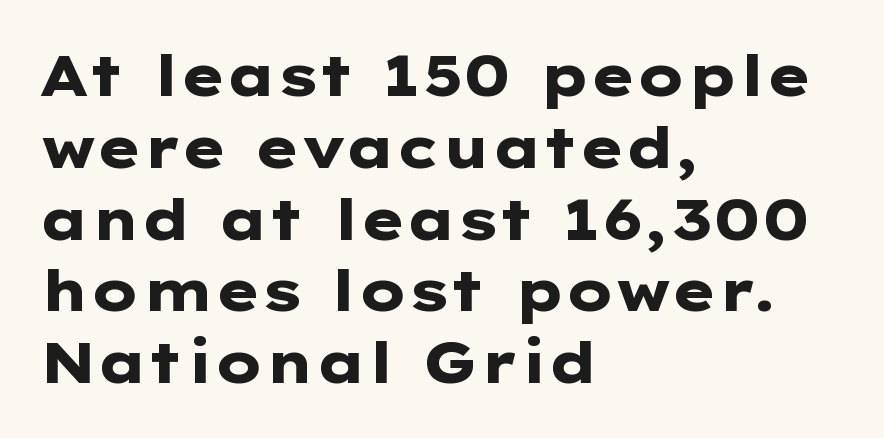
Q: Is the text bold? A: Yes.
Q: Is the text italic (slanted)? A: No, it is upright.
Q: Is the typeface a serif or a sans-serif typeface? A: Sans-serif.
Q: Is the text underlined? A: No.
Q: How is the paragraph aligned? A: Left-aligned.
Q: Is the spacing between letters normal or unusually wide? A: Normal.
Q: Is the spacing between lines tight, normal or loose? A: Normal.
Q: Width (condensed, normal, or wide)? A: Wide.
Q: Stroke contrast? A: Low.
Q: x-height? A: Medium.
Q: Monospaced? A: No.
